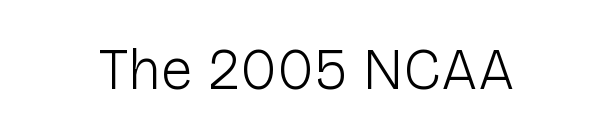
The image shows 58 px light sans-serif type, upright; set normal letter spacing, not underlined; low stroke contrast and a medium x-height.
